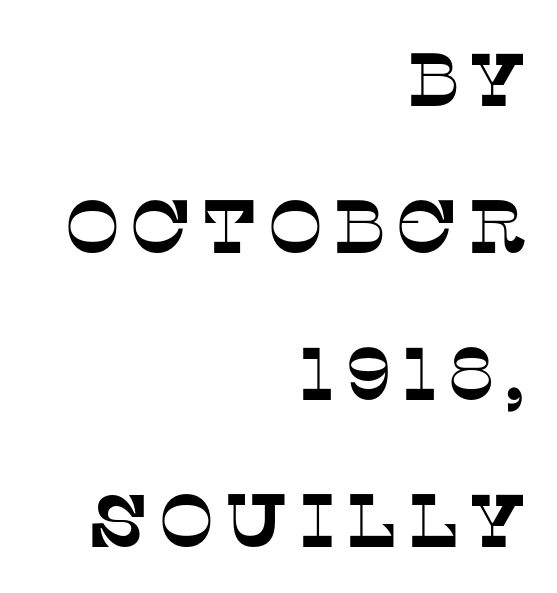
{"serif": "yes", "width": "normal", "stroke_contrast": "low", "x_height": "large", "monospaced": "no", "underline": "no", "align": "right", "line_spacing": "loose", "line_spacing_ratio": 1.96, "glyph_px": 75}
